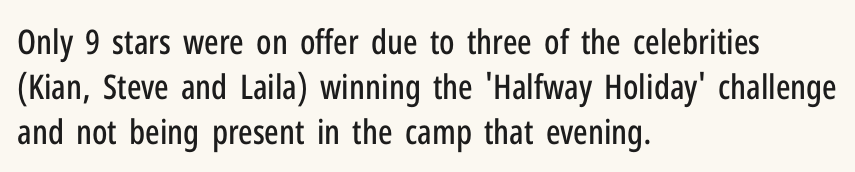
The image shows 34 px condensed sans-serif type, upright; set left-aligned, normal line spacing (1.33x), normal letter spacing, not underlined; low stroke contrast and a medium x-height.
